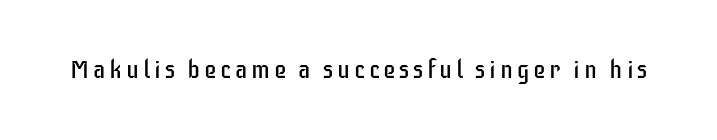
The type sits square on the baseline with zero lean. The strip under each line holds only bare page. Stroke thickness stays within the range of a standard reading face or lighter.
